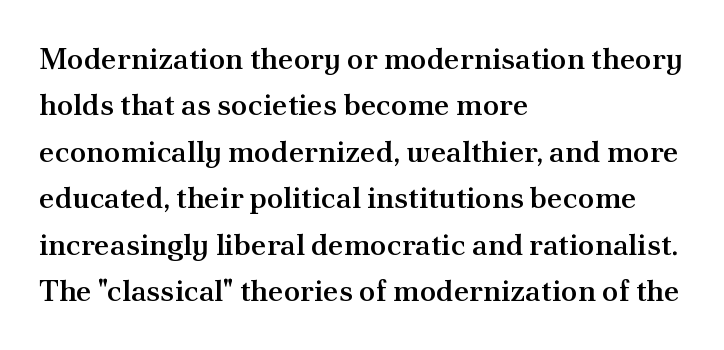
The image shows 30 px semibold serif type, upright; set left-aligned, normal line spacing (1.55x), normal letter spacing, not underlined; medium stroke contrast and a small x-height.
